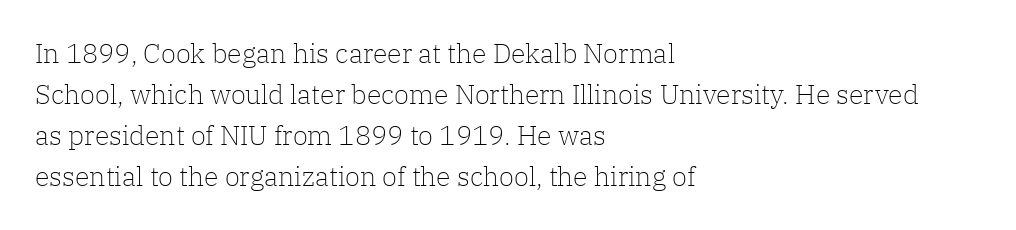
On a weight scale, this lands at 450 or below. The passage shown has conventional tracking throughout. A normal amount of white space separates one row of letters from the next. The rag falls on the right side of this text block.
